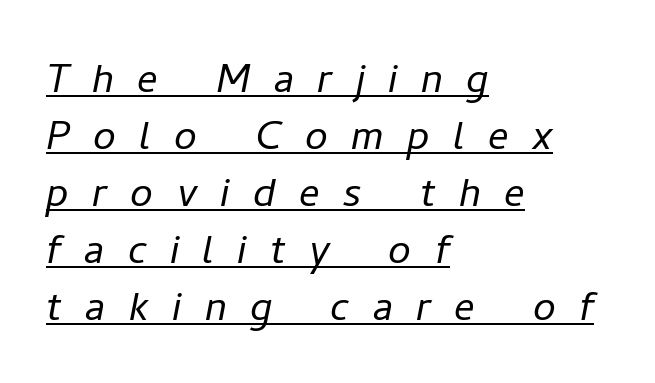
A typographer would call this underscored text. The specimen reads as italic at a glance. Stroke thickness stays within the range of a standard reading face or lighter. The letterforms stand isolated, each surrounded by extra space. You could not count columns in this text — the font is proportionally spaced.
